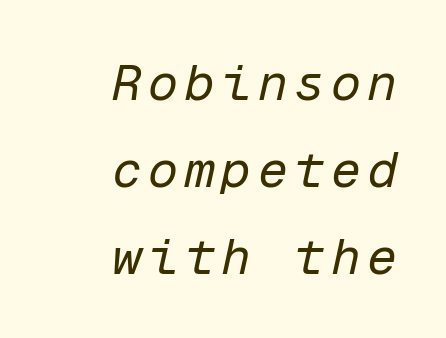
{"italic": "yes", "lean": "right", "slant_degrees": 12, "bold": "no", "weight": "regular", "width": "normal", "stroke_contrast": "low", "x_height": "medium", "monospaced": "yes", "underline": "no", "align": "right", "line_spacing_ratio": 1.74, "glyph_px": 50}
